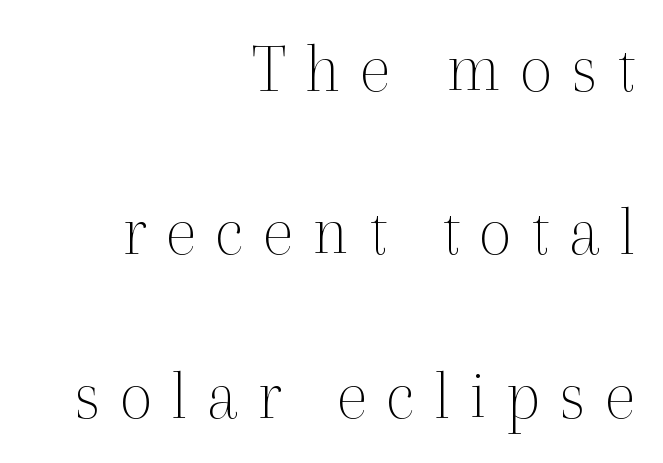
Heft: none added — not bold. A student would call this right alignment; a typographer would say flush right, rag left. The gaps between neighbouring characters are conspicuously large. The face used here is proportionally spaced, like ordinary book or web type. A clean baseline with only descenders dipping below it. Vertically, the passage feels expansive, rows floating well apart.
